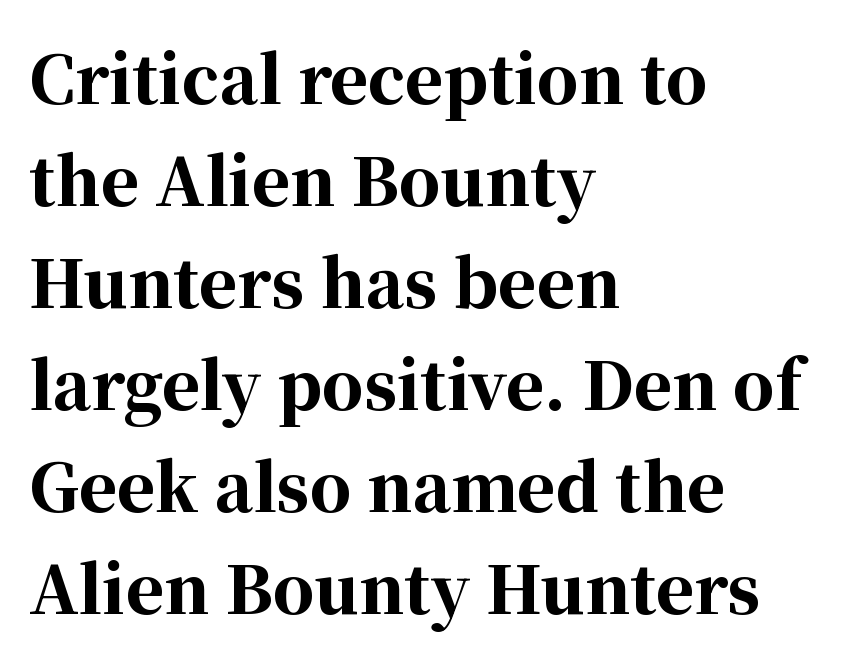
Q: Is the text bold? A: Yes.
Q: Is the text italic (slanted)? A: No, it is upright.
Q: Is the typeface a serif or a sans-serif typeface? A: Serif.
Q: Is the text underlined? A: No.
Q: How is the paragraph aligned? A: Left-aligned.
Q: Is the spacing between letters normal or unusually wide? A: Normal.
Q: Is the spacing between lines tight, normal or loose? A: Normal.
Q: Width (condensed, normal, or wide)? A: Normal.
Q: Stroke contrast? A: High.
Q: x-height? A: Medium.
Q: Monospaced? A: No.
